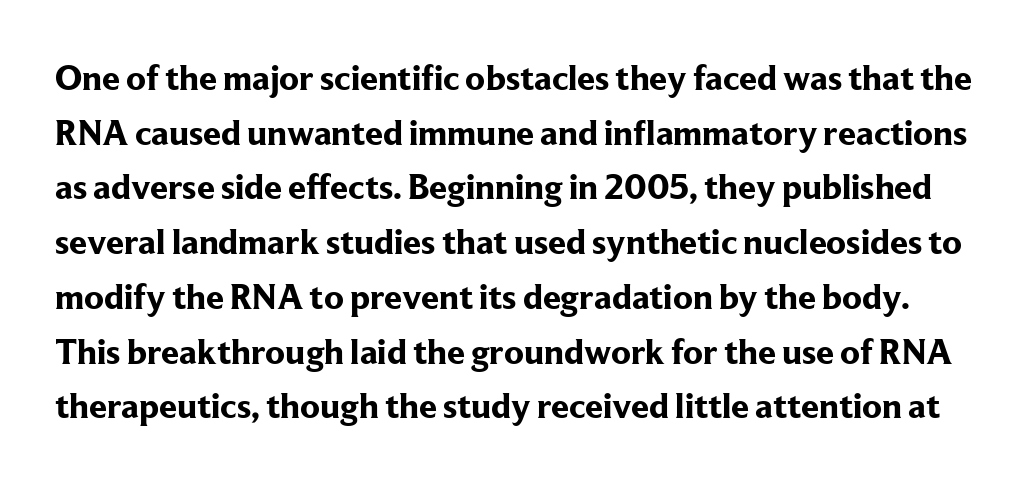
The type is set solid horizontally, with unmodified tracking. Rule under the text: the space is simply empty. The letters stand straight up with perfectly vertical stems. Check where the strokes stop: tiny serifs finish them off. These lines are rendered in a variable-pitch font. Is the type bold? Yes — the strokes are clearly thick and heavy.
